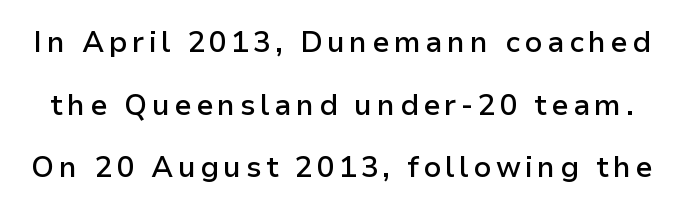
These lines are rendered in a variable-pitch font. Quick note: underline off. Every stem runs plumb, perpendicular to the baseline. Each new line begins a long way beneath the previous one. The type family on display is of the sans-serif kind. Notice the strokes are somewhat thickened but not fully heavy: this is a semibold.
